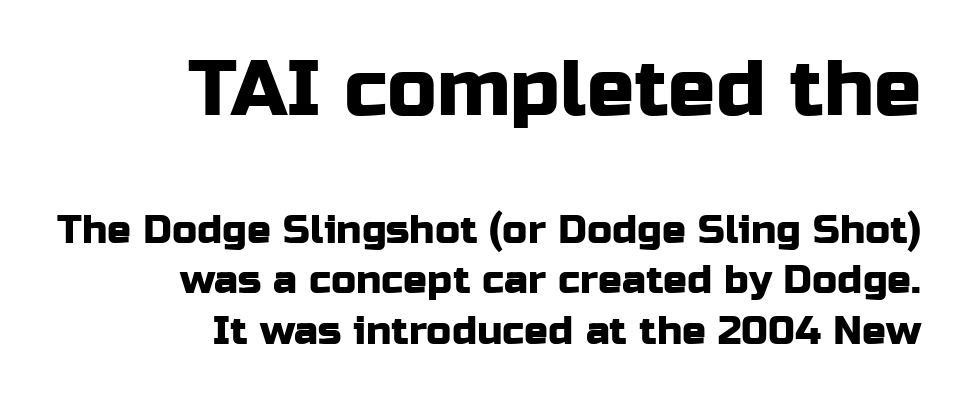
Letterform terminals end flat and unadorned throughout the passage. Does extra space separate the letters? No, they use regular spacing. A typesetter would call this leading conventional body-copy spacing. Two sizes are in play, and the larger belongs to the first block. The glyphs are unaccompanied by any horizontal stroke below them. The passage shown is typed in a proportional face where columns would drift.
